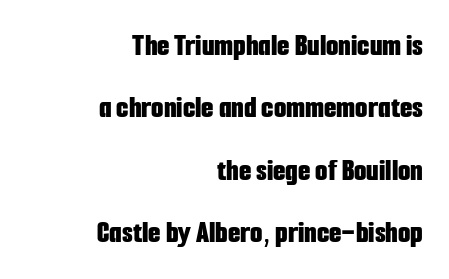
Q: Is the text bold? A: Yes.
Q: Is the text italic (slanted)? A: No, it is upright.
Q: Is the typeface a serif or a sans-serif typeface? A: Sans-serif.
Q: Is the text underlined? A: No.
Q: How is the paragraph aligned? A: Right-aligned.
Q: Is the spacing between letters normal or unusually wide? A: Normal.
Q: Is the spacing between lines tight, normal or loose? A: Loose.
Q: Width (condensed, normal, or wide)? A: Condensed.
Q: Stroke contrast? A: Low.
Q: x-height? A: Medium.
Q: Monospaced? A: No.
